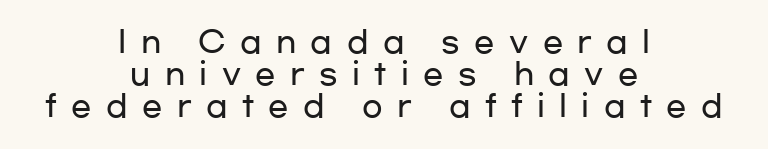
Q: Is the text italic (slanted)? A: No, it is upright.
Q: Is the typeface a serif or a sans-serif typeface? A: Sans-serif.
Q: Is the text underlined? A: No.
Q: How is the paragraph aligned? A: Centered.
Q: Is the spacing between letters normal or unusually wide? A: Unusually wide.
Q: Is the spacing between lines tight, normal or loose? A: Tight.
Q: Width (condensed, normal, or wide)? A: Wide.
Q: Stroke contrast? A: Low.
Q: x-height? A: Medium.
Q: Monospaced? A: No.
